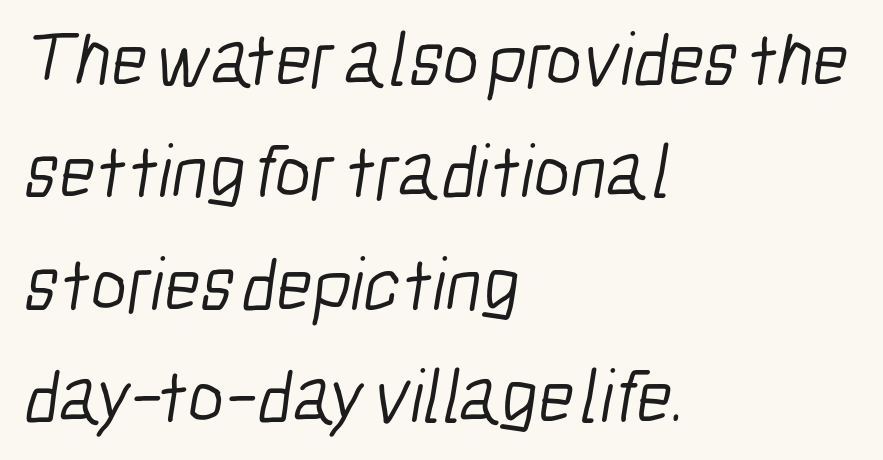
Q: Is the text bold? A: No.
Q: Is the typeface a serif or a sans-serif typeface? A: Sans-serif.
Q: Is the text underlined? A: No.
Q: How is the paragraph aligned? A: Left-aligned.
Q: Is the spacing between letters normal or unusually wide? A: Normal.
Q: Is the spacing between lines tight, normal or loose? A: Normal.
Q: Width (condensed, normal, or wide)? A: Condensed.
Q: Stroke contrast? A: Low.
Q: x-height? A: Medium.
Q: Monospaced? A: No.
